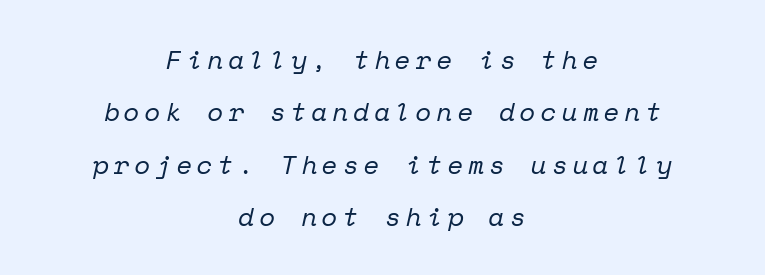
{"italic": "yes", "lean": "right", "slant_degrees": 12, "bold": "no", "underline": "no", "align": "center", "line_spacing": "loose", "line_spacing_ratio": 2.01, "glyph_px": 26}
